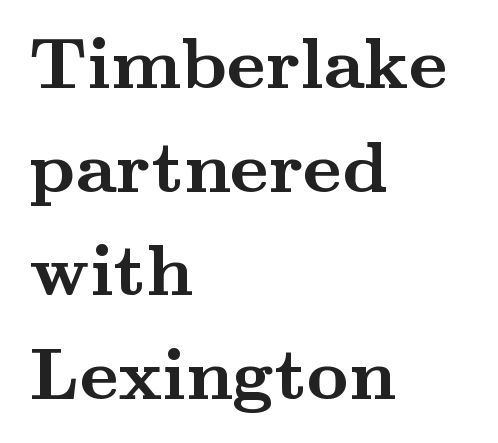
Casual observation: everything's shoved over to the left. Does the type have serifs? Yes, each stem ends in a small foot. The font is running at its bold setting. A typesetter would call this zero additional tracking. Descender tails drop into unmarked territory.
